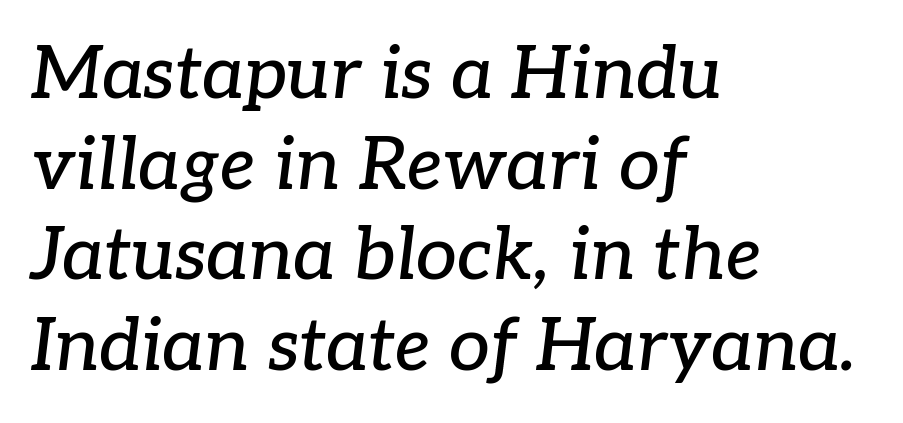
These lines keep a tight, regular rhythm from letter to letter. Honestly, there is no underline to notice here at all. Italic: yes, the glyphs are oblique. If you drew a ruler down the left edge, every line would touch it. Do the characters align in a grid? No, the font is proportional.
